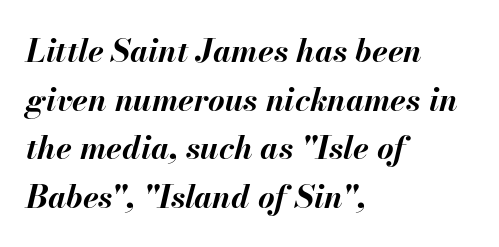
{"italic": "yes", "lean": "right", "slant_degrees": 13, "bold": "yes", "weight": "bold", "width": "normal", "stroke_contrast": "medium", "x_height": "small", "monospaced": "no", "underline": "no", "align": "left", "line_spacing": "normal", "line_spacing_ratio": 1.52, "letter_spacing": "normal", "letter_spacing_em": 0.0, "glyph_px": 32}
